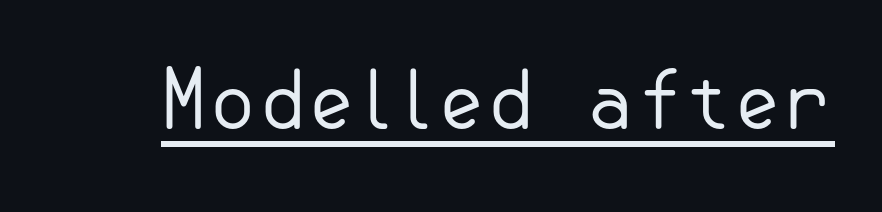
{"serif": "no", "italic": "no", "bold": "no", "weight": "regular", "width": "normal", "stroke_contrast": "low", "x_height": "small", "underline": "yes", "letter_spacing": "normal", "letter_spacing_em": 0.0, "glyph_px": 79}
